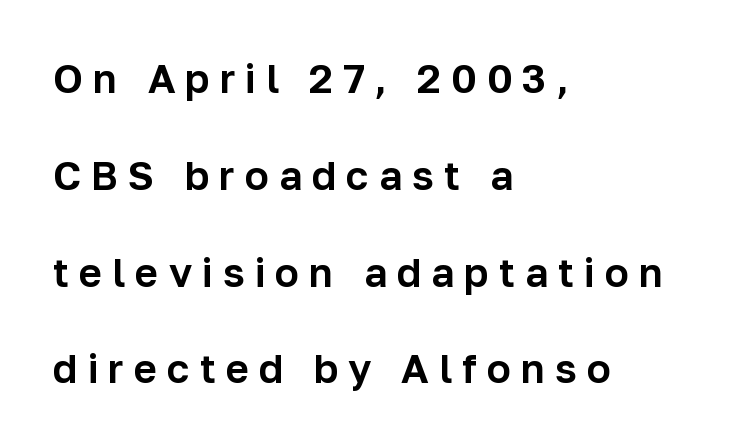
{"serif": "no", "italic": "no", "width": "normal", "stroke_contrast": "low", "x_height": "medium", "monospaced": "no", "underline": "no", "align": "left", "line_spacing": "loose", "line_spacing_ratio": 2.42, "letter_spacing": "wide", "letter_spacing_em": 0.25, "glyph_px": 40}
